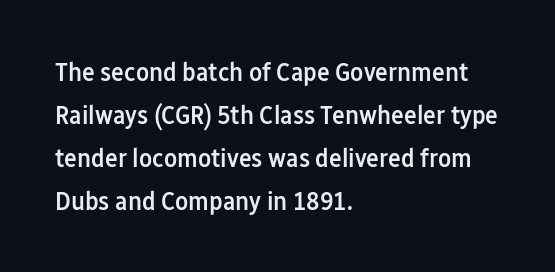
Q: Is the text bold? A: Semi-bold.
Q: Is the text italic (slanted)? A: No, it is upright.
Q: Is the text underlined? A: No.
Q: How is the paragraph aligned? A: Left-aligned.
Q: Is the spacing between letters normal or unusually wide? A: Normal.
Q: Is the spacing between lines tight, normal or loose? A: Normal.
